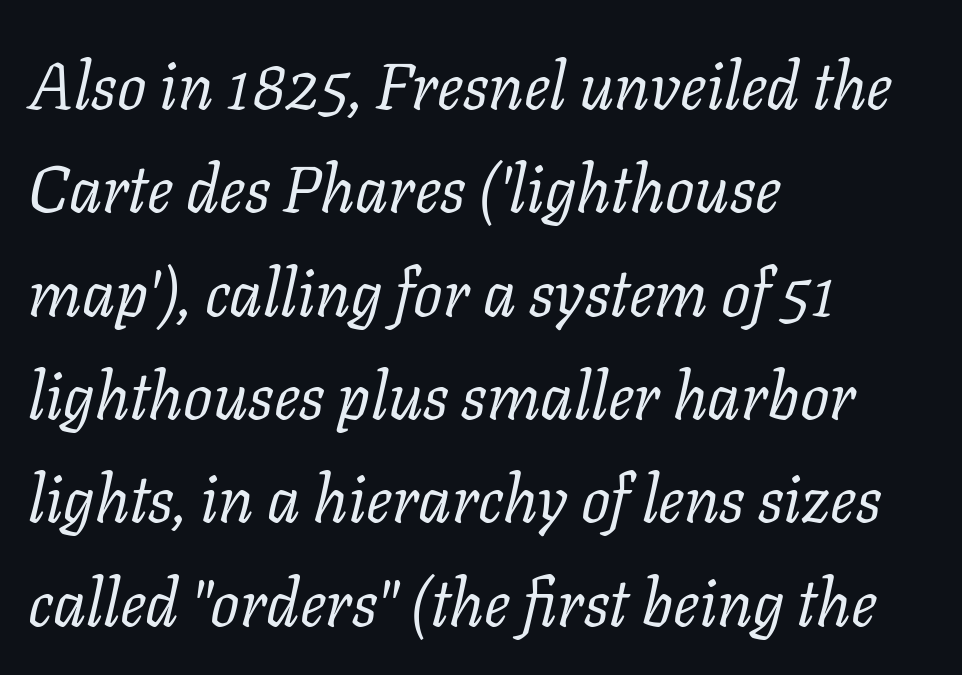
The letters advance in unequal steps, a hallmark of proportional type. No extra tracking has been applied to these lines. The compositor pushed each line to the left boundary. A normal amount of white space separates one row of letters from the next.
